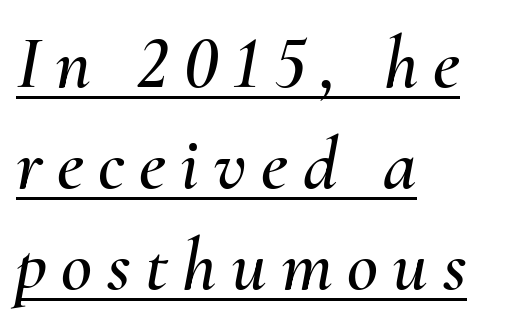
{"italic": "yes", "lean": "right", "slant_degrees": 10, "width": "normal", "stroke_contrast": "medium", "x_height": "small", "monospaced": "no", "underline": "yes", "align": "left", "line_spacing": "normal", "line_spacing_ratio": 1.33, "glyph_px": 76}
